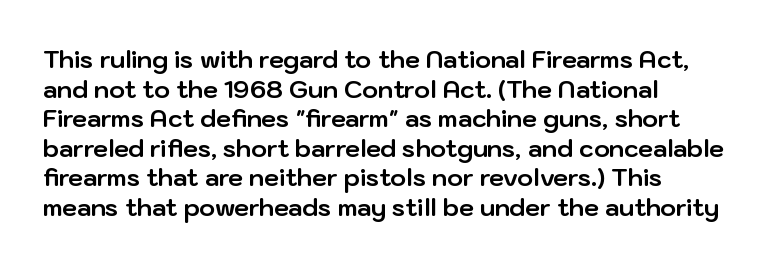
Nobody drew a line under any word here. The lettering stays uniformly vertical, giving the passage a roman look. Each word holds together tightly as a unit, with standard inter-letter gaps. A student would call this left alignment; a typographer would say flush left, rag right. Typographic density is high because the face is bold.
